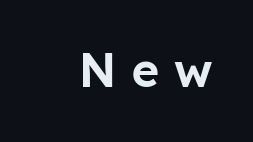
The image shows 47 px sans-serif type, upright; set unusually wide letter spacing (+0.34 em), not underlined; low stroke contrast and a medium x-height.
